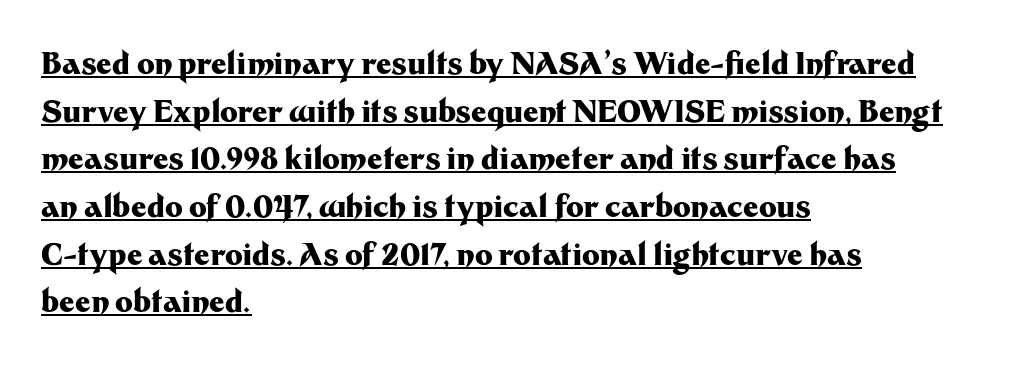
Q: Is the text bold? A: Yes.
Q: Is the text italic (slanted)? A: No, it is upright.
Q: Is the typeface a serif or a sans-serif typeface? A: Sans-serif.
Q: Is the text underlined? A: Yes.
Q: How is the paragraph aligned? A: Left-aligned.
Q: Is the spacing between letters normal or unusually wide? A: Normal.
Q: Is the spacing between lines tight, normal or loose? A: Normal.
Q: Width (condensed, normal, or wide)? A: Normal.
Q: Stroke contrast? A: Medium.
Q: x-height? A: Medium.
Q: Monospaced? A: No.
